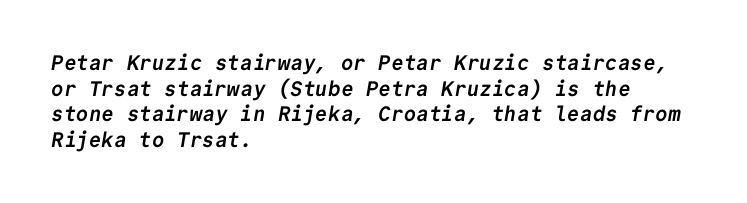
The image shows 21 px bold type; set left-aligned, line spacing 1.22x, normal letter spacing, not underlined.
